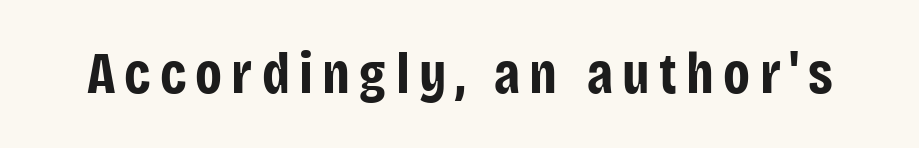
The image shows 58 px bold, condensed sans-serif type, upright; set not underlined; low stroke contrast and a large x-height.
